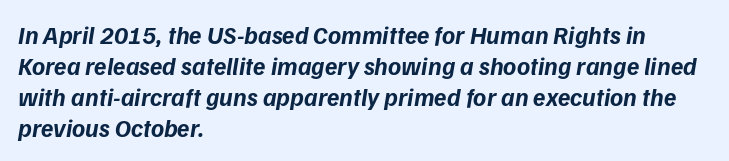
Q: Is the text bold? A: Yes.
Q: Is the text underlined? A: No.
Q: How is the paragraph aligned? A: Left-aligned.
Q: Is the spacing between letters normal or unusually wide? A: Normal.
